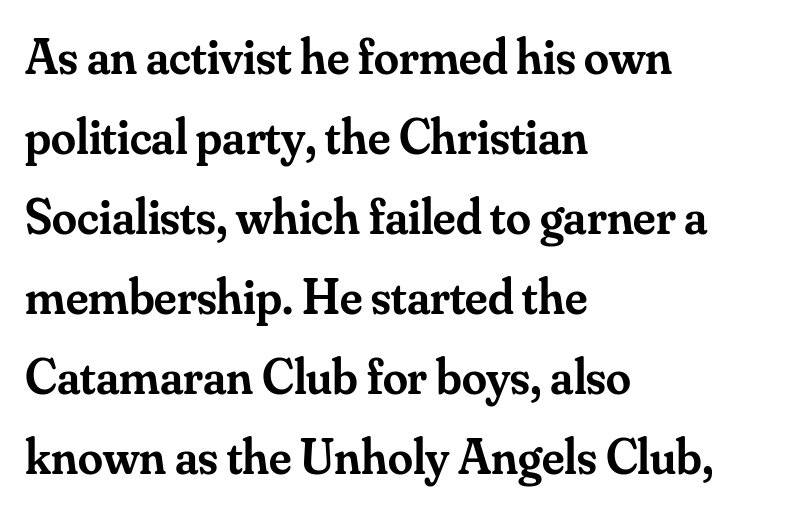
The image shows 50 px semibold serif type, upright; set left-aligned, normal line spacing (1.6x), normal letter spacing, not underlined; medium stroke contrast and a small x-height.
